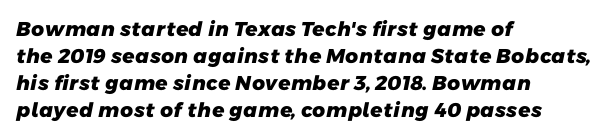
Does the leading feel generous? No, just average. The line texture is even and compact thanks to regular tracking. Typeset ragged right — the left edge is the straight one. Is the type bold? Yes — the strokes are clearly thick and heavy.
